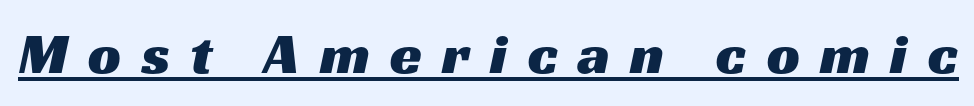
{"serif": "no", "width": "wide", "stroke_contrast": "medium", "x_height": "medium", "monospaced": "no", "underline": "yes", "letter_spacing": "wide", "letter_spacing_em": 0.35, "glyph_px": 58}
